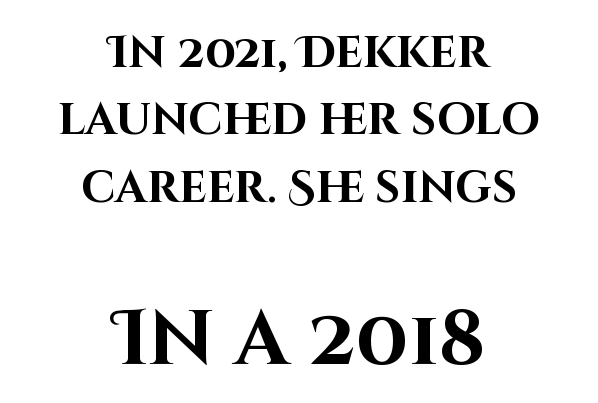
Two sizes are in play, and the larger belongs to the second block. Observe the ordinary spacing: letters are neighbours, not strangers. Proportional: the letters do not fall into vertical columns. Plain, unruled lines of type.
